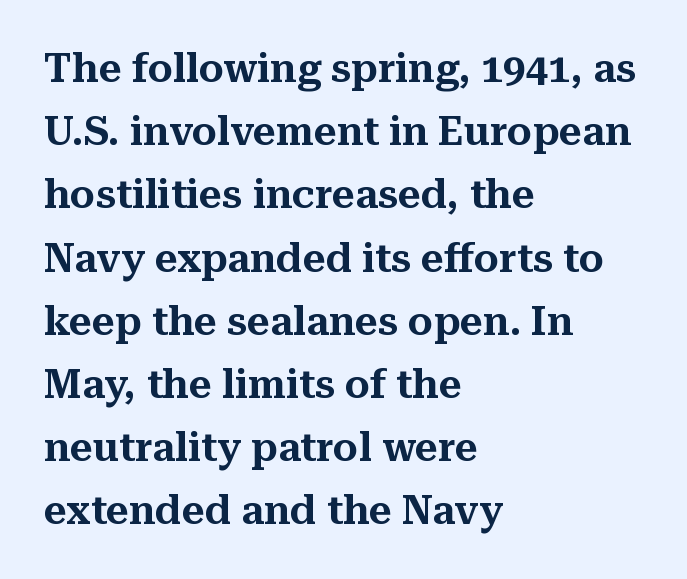
{"serif": "yes", "italic": "no", "width": "normal", "stroke_contrast": "medium", "x_height": "medium", "monospaced": "no", "underline": "no", "align": "left", "line_spacing": "normal", "line_spacing_ratio": 1.58, "letter_spacing": "normal", "letter_spacing_em": 0.0, "glyph_px": 40}
